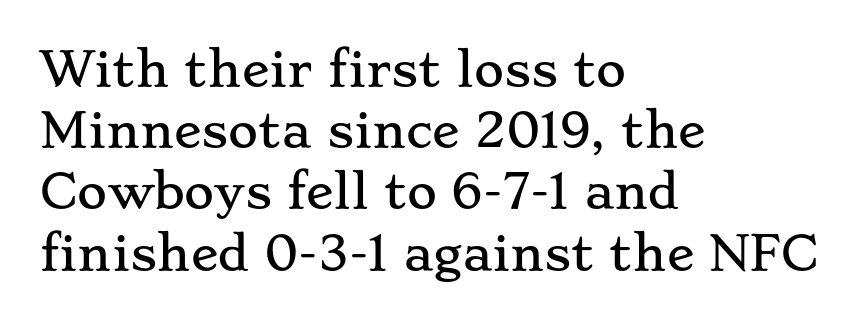
The image shows 46 px wide serif type, upright; set left-aligned, normal line spacing (1.33x), normal letter spacing, not underlined; low stroke contrast and a small x-height.
